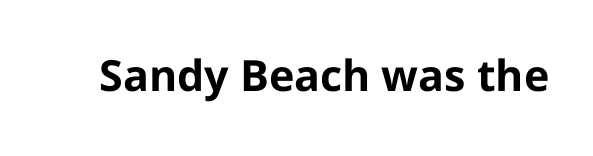
{"serif": "no", "italic": "no", "bold": "yes", "weight": "bold", "width": "normal", "stroke_contrast": "low", "x_height": "medium", "monospaced": "no", "underline": "no", "letter_spacing": "normal", "letter_spacing_em": 0.0, "glyph_px": 43}
